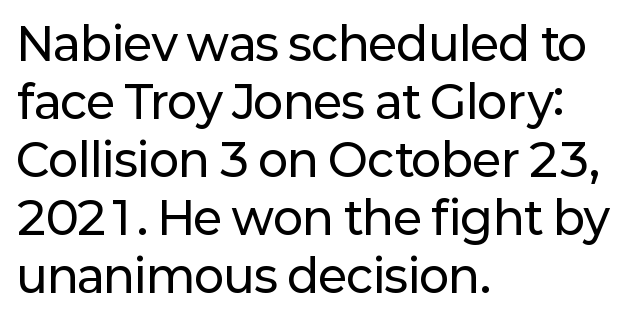
Q: Is the text italic (slanted)? A: No, it is upright.
Q: Is the typeface a serif or a sans-serif typeface? A: Sans-serif.
Q: Is the text underlined? A: No.
Q: How is the paragraph aligned? A: Left-aligned.
Q: Is the spacing between letters normal or unusually wide? A: Normal.
Q: Is the spacing between lines tight, normal or loose? A: Normal.
Q: Width (condensed, normal, or wide)? A: Normal.
Q: Stroke contrast? A: Low.
Q: x-height? A: Medium.
Q: Monospaced? A: No.
